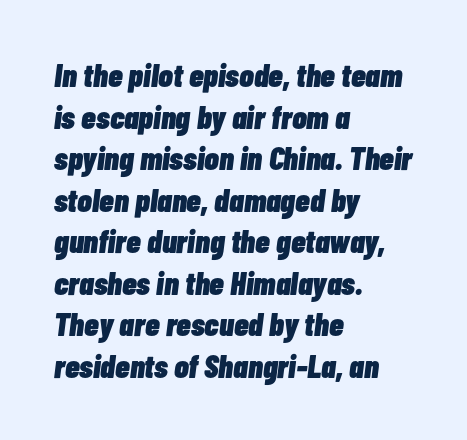
The image shows 33 px heavy, condensed type, italic (leaning right); set left-aligned, normal line spacing (1.26x), normal letter spacing, not underlined; low stroke contrast and a medium x-height.
